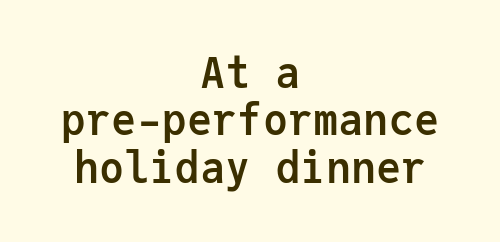
Q: Is the text bold? A: Yes.
Q: Is the text italic (slanted)? A: No, it is upright.
Q: Is the typeface a serif or a sans-serif typeface? A: Sans-serif.
Q: Is the text underlined? A: No.
Q: How is the paragraph aligned? A: Centered.
Q: Is the spacing between letters normal or unusually wide? A: Normal.
Q: Is the spacing between lines tight, normal or loose? A: Tight.
Q: Width (condensed, normal, or wide)? A: Normal.
Q: Stroke contrast? A: Low.
Q: x-height? A: Medium.
Q: Monospaced? A: Yes.
